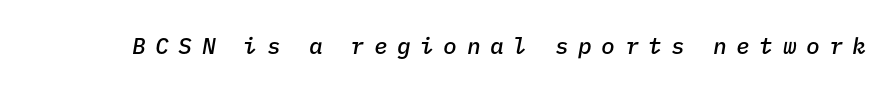
{"italic": "yes", "lean": "right", "slant_degrees": 9, "bold": "semi", "underline": "no", "letter_spacing": "wide", "letter_spacing_em": 0.41, "glyph_px": 23}
